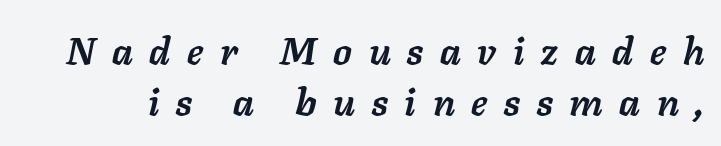
Q: Is the text bold? A: Yes.
Q: Is the text italic (slanted)? A: Yes, it leans right by about 11 degrees.
Q: Is the text underlined? A: No.
Q: Is the spacing between letters normal or unusually wide? A: Unusually wide.
Q: Is the spacing between lines tight, normal or loose? A: Normal.
Q: Width (condensed, normal, or wide)? A: Normal.
Q: Stroke contrast? A: Low.
Q: x-height? A: Medium.
Q: Monospaced? A: No.
